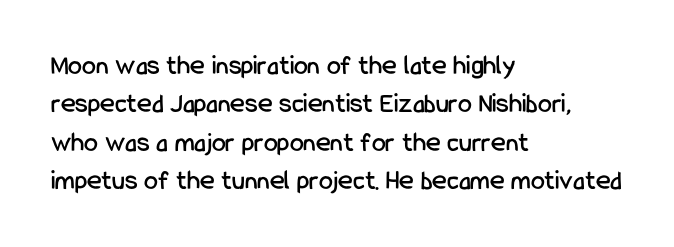
Nothing sits at the stroke ends, so this counts as sans-serif. These lines stack with their left ends in a neat column. Vertically, the passage feels balanced, rows spaced as you'd expect. Clear beneath every line of the passage. Spacing between characters is what you'd get straight out of the box. Ascenders rise straight up at ninety degrees.
